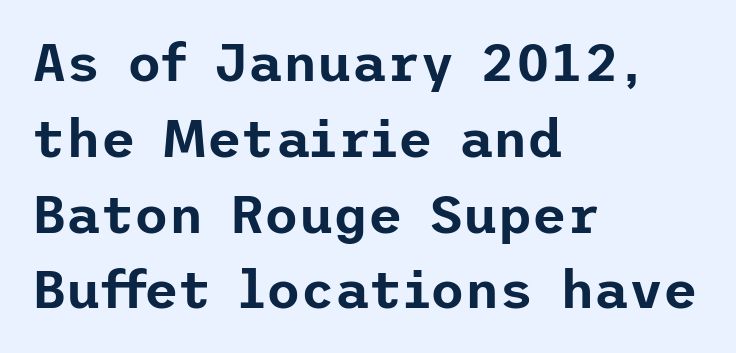
{"serif": "no", "italic": "no", "width": "normal", "stroke_contrast": "low", "x_height": "medium", "underline": "no", "align": "left", "line_spacing": "normal", "line_spacing_ratio": 1.43, "letter_spacing": "normal", "letter_spacing_em": 0.0, "glyph_px": 53}
